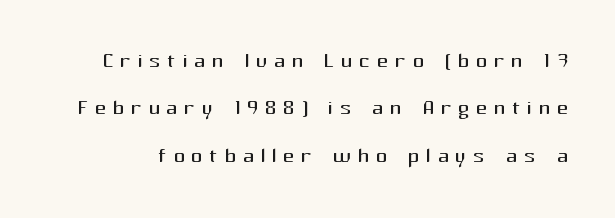
Each letter's strokes conclude bluntly, with no projecting serifs. Italic: no, the glyphs are upright roman. Characters follow at a spacing far wider than the type designer built in. Compared with a typical body face, this is equally light or lighter still. Think of a printed novel: that variable character pitch is what you see here. How would I describe the line gaps? Plain and ordinary.
